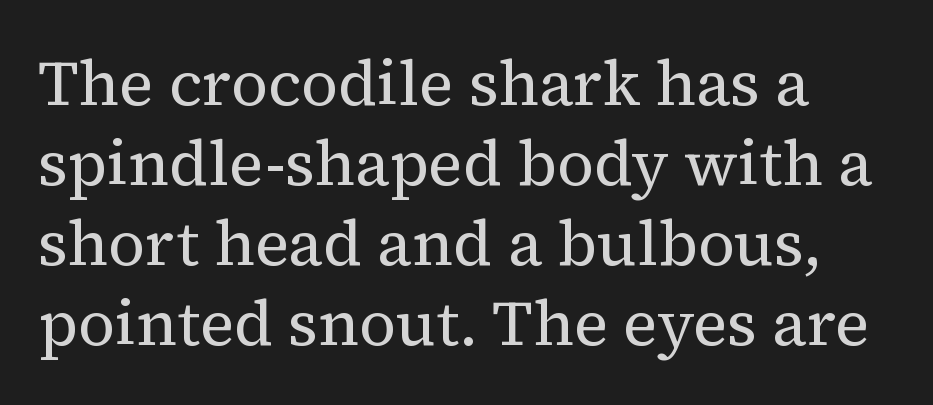
{"serif": "yes", "italic": "no", "bold": "no", "weight": "regular", "width": "normal", "stroke_contrast": "medium", "x_height": "medium", "monospaced": "no", "underline": "no", "line_spacing": "normal", "line_spacing_ratio": 1.25, "letter_spacing": "normal", "letter_spacing_em": 0.0, "glyph_px": 64}
